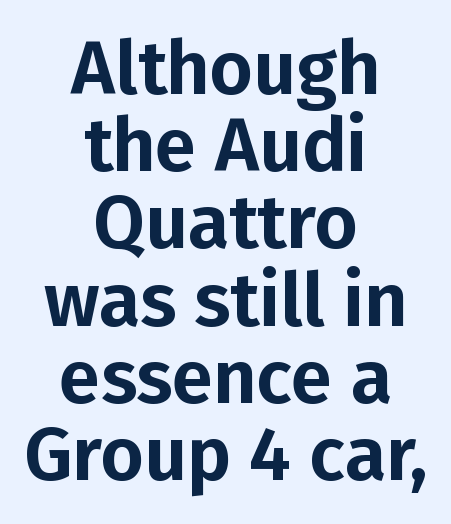
The image shows 75 px sans-serif type, upright; set centered, tight line spacing (1.03x), normal letter spacing, not underlined; low stroke contrast and a medium x-height.
